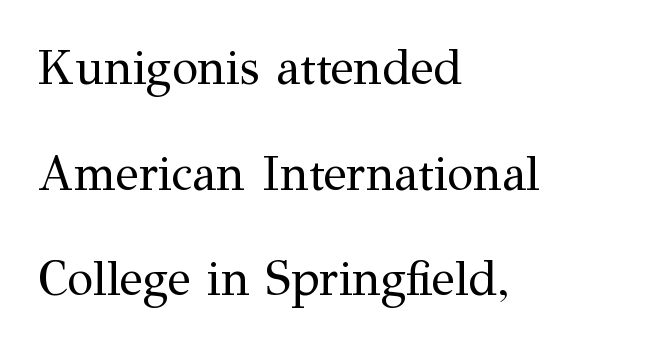
{"serif": "yes", "italic": "no", "bold": "no", "weight": "regular", "width": "normal", "stroke_contrast": "medium", "x_height": "medium", "monospaced": "no", "underline": "no", "align": "left", "line_spacing": "loose", "line_spacing_ratio": 2.2, "letter_spacing": "normal", "letter_spacing_em": 0.0, "glyph_px": 48}
